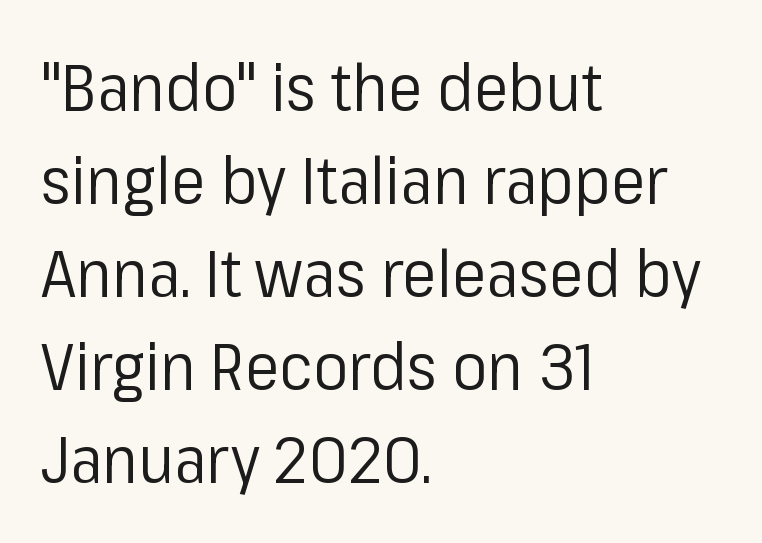
{"serif": "no", "italic": "no", "bold": "no", "weight": "regular", "width": "normal", "stroke_contrast": "low", "x_height": "medium", "monospaced": "no", "underline": "no", "align": "left", "line_spacing": "normal", "line_spacing_ratio": 1.43, "letter_spacing": "normal", "letter_spacing_em": 0.0, "glyph_px": 65}
